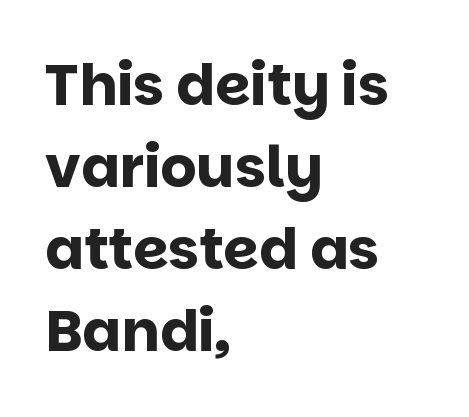
{"serif": "no", "italic": "no", "bold": "yes", "weight": "bold", "width": "normal", "stroke_contrast": "low", "x_height": "large", "monospaced": "no", "underline": "no", "align": "left", "line_spacing": "normal", "line_spacing_ratio": 1.44, "letter_spacing": "normal", "letter_spacing_em": 0.0, "glyph_px": 57}
